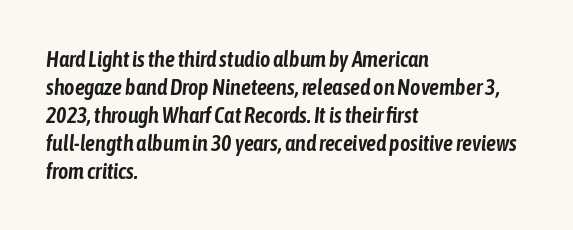
Q: Is the text italic (slanted)? A: Yes, it leans right by about 6 degrees.
Q: Is the text underlined? A: No.
Q: How is the paragraph aligned? A: Left-aligned.
Q: Is the spacing between letters normal or unusually wide? A: Normal.
Q: Is the spacing between lines tight, normal or loose? A: Normal.
